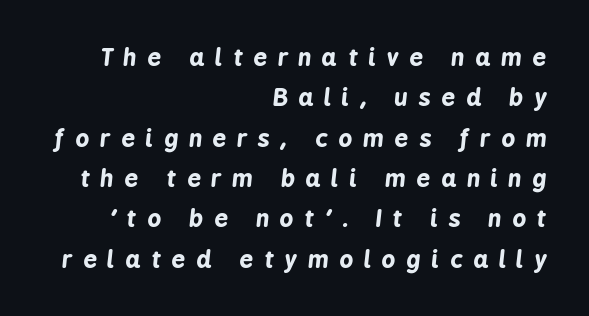
Is the type slanted? Yes — the strokes lean at a clear angle. The type is letterspaced generously, with wide tracking. The space beneath each line is pristine and unruled. Is the type bold? Yes — the strokes are clearly thick and heavy. The passage is arranged like a letterhead date or caption credit — flush right. Line spacing here is normal.
